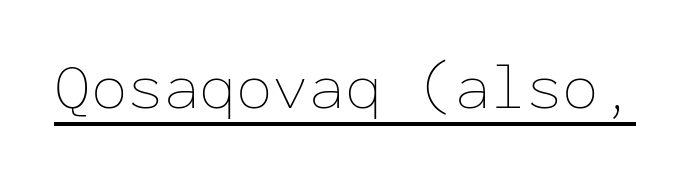
The type is set solid horizontally, with unmodified tracking. The font sits on the lighter half of the weight spectrum, regular included. The rendered words wear a rule along their underside. You could count columns in this text — the font is strictly monospaced. The lettering stays uniformly vertical, giving the passage a roman look.
